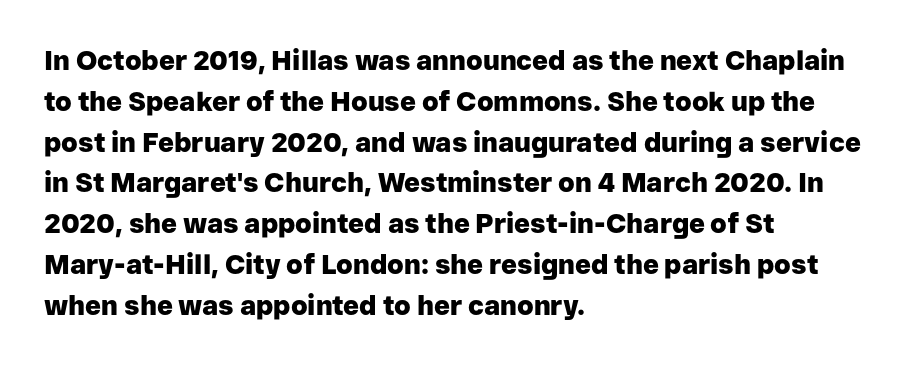
Q: Is the text bold? A: Yes.
Q: Is the text italic (slanted)? A: No, it is upright.
Q: Is the text underlined? A: No.
Q: How is the paragraph aligned? A: Left-aligned.
Q: Is the spacing between letters normal or unusually wide? A: Normal.
Q: Is the spacing between lines tight, normal or loose? A: Normal.
